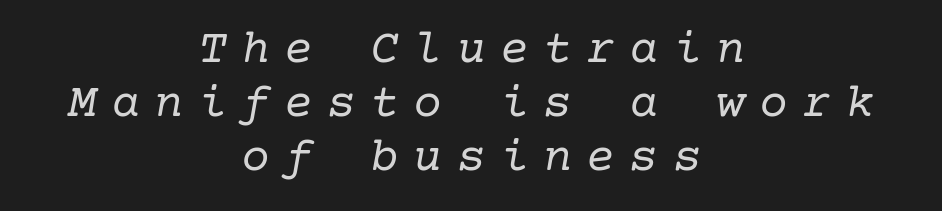
The image shows 48 px regular-weight serif type, italic (leaning right); set centered, tight line spacing (1.12x), unusually wide letter spacing (+0.3 em), not underlined; low stroke contrast and a medium x-height.
